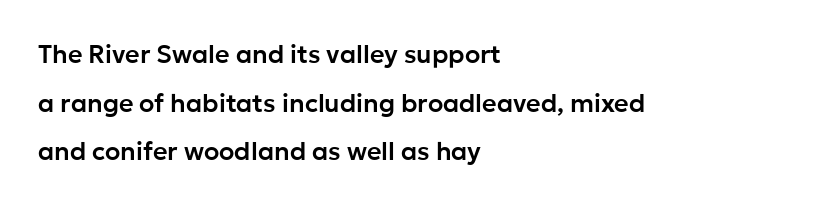
Q: Is the text italic (slanted)? A: No, it is upright.
Q: Is the text underlined? A: No.
Q: How is the paragraph aligned? A: Left-aligned.
Q: Is the spacing between letters normal or unusually wide? A: Normal.
Q: Is the spacing between lines tight, normal or loose? A: Loose.
